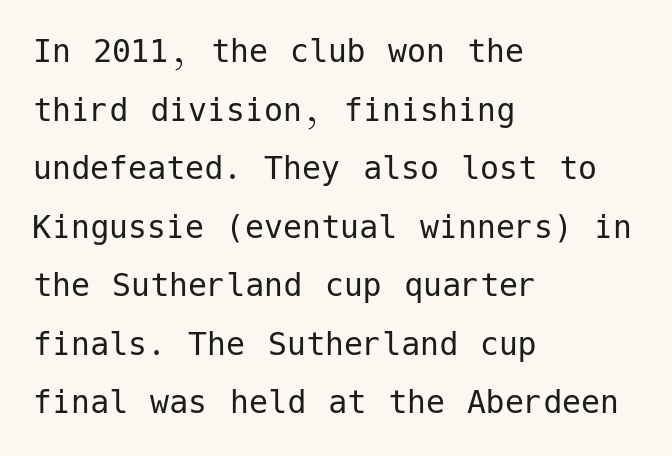
The image shows 38 px regular-weight sans-serif type, upright; set left-aligned, normal line spacing (1.54x), normal letter spacing, not underlined; low stroke contrast and a medium x-height.
